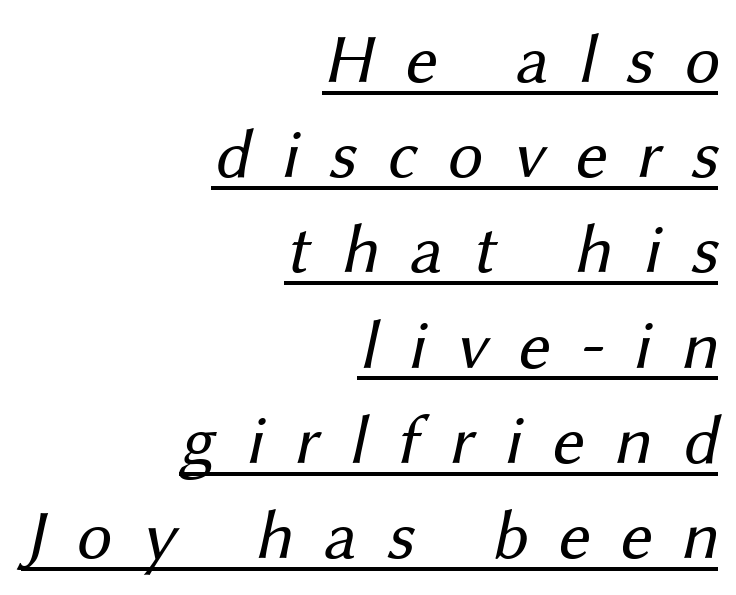
The image shows 70 px regular-weight sans-serif type; set right-aligned, normal line spacing (1.36x), unusually wide letter spacing (+0.43 em), underlined; medium stroke contrast and a medium x-height.
